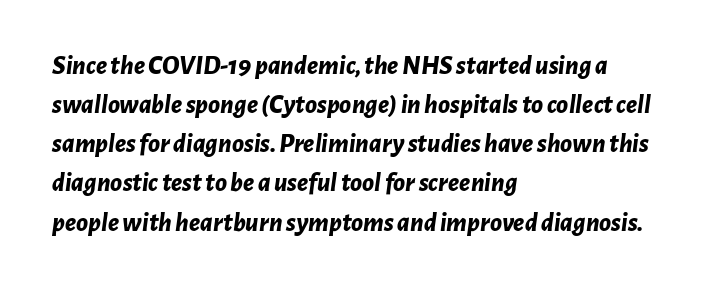
Q: Is the text bold? A: Yes.
Q: Is the text italic (slanted)? A: Yes, it leans right by about 7 degrees.
Q: Is the text underlined? A: No.
Q: How is the paragraph aligned? A: Left-aligned.
Q: Is the spacing between letters normal or unusually wide? A: Normal.
Q: Is the spacing between lines tight, normal or loose? A: Normal.
